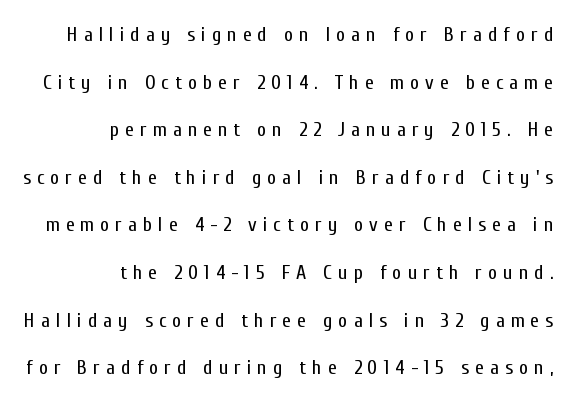
{"italic": "no", "bold": "no", "underline": "no", "align": "right", "line_spacing": "loose", "line_spacing_ratio": 2.38, "letter_spacing": "wide", "letter_spacing_em": 0.3, "glyph_px": 20}
